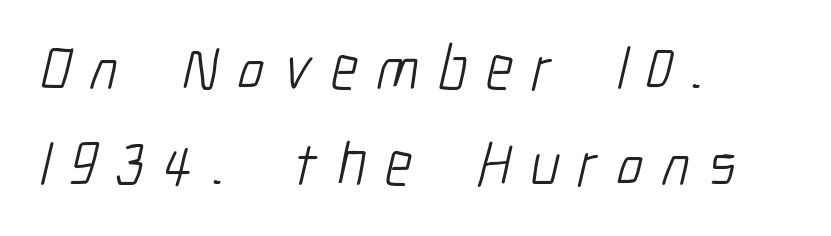
{"serif": "no", "bold": "no", "weight": "light", "width": "condensed", "stroke_contrast": "low", "x_height": "medium", "monospaced": "no", "underline": "no", "align": "left", "line_spacing": "normal", "line_spacing_ratio": 1.55, "letter_spacing": "wide", "letter_spacing_em": 0.31, "glyph_px": 62}
